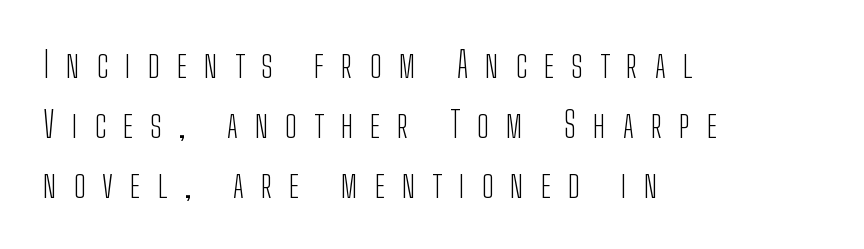
{"serif": "no", "italic": "no", "bold": "no", "weight": "light", "width": "condensed", "stroke_contrast": "low", "x_height": "medium", "monospaced": "no", "underline": "no", "align": "left", "line_spacing_ratio": 1.71, "letter_spacing": "wide", "letter_spacing_em": 0.49, "glyph_px": 35}
